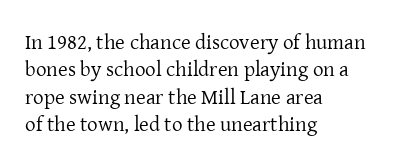
The image shows 21 px text type, upright; set left-aligned, normal line spacing (1.3x), normal letter spacing, not underlined.
